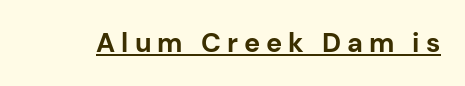
The image shows 27 px bold type, upright; set unusually wide letter spacing (+0.22 em), underlined.
